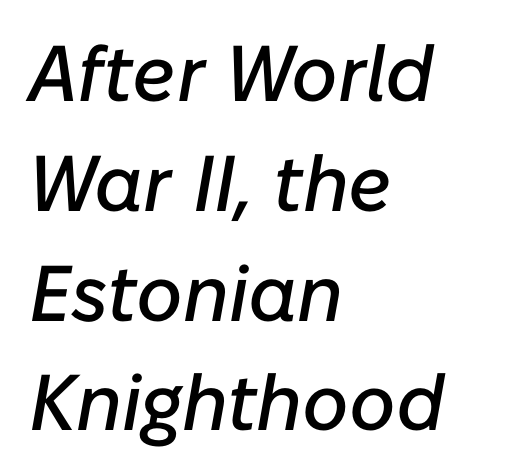
Q: Is the text italic (slanted)? A: Yes, it leans right by about 10 degrees.
Q: Is the text underlined? A: No.
Q: How is the paragraph aligned? A: Left-aligned.
Q: Is the spacing between letters normal or unusually wide? A: Normal.
Q: Is the spacing between lines tight, normal or loose? A: Normal.
Q: Width (condensed, normal, or wide)? A: Normal.
Q: Stroke contrast? A: Low.
Q: x-height? A: Medium.
Q: Monospaced? A: No.
